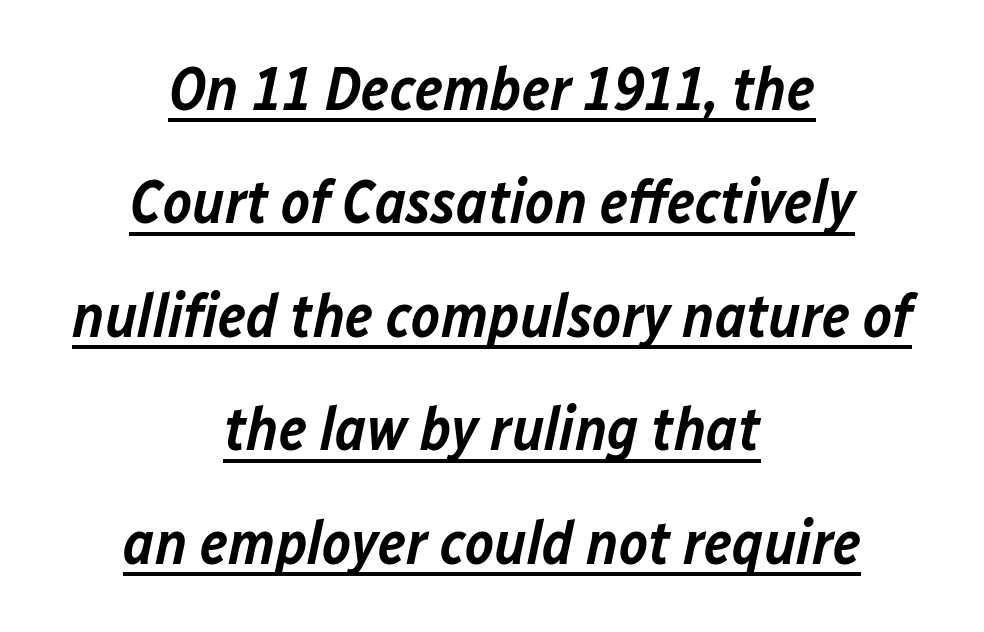
How heavy is the stroke? Medium-heavy — a semibold, shy of bold. Is the letter spacing exaggerated? No — it looks like the ordinary default. Short and long lines alike share a common midpoint. The passage shown is typed in a proportional face where columns would drift. A baseline rule has been typeset under these characters.
